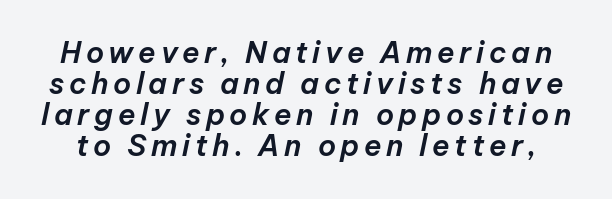
{"italic": "yes", "lean": "right", "slant_degrees": 12, "width": "normal", "stroke_contrast": "low", "x_height": "medium", "monospaced": "no", "underline": "no", "line_spacing": "tight", "line_spacing_ratio": 1.07, "glyph_px": 29}
